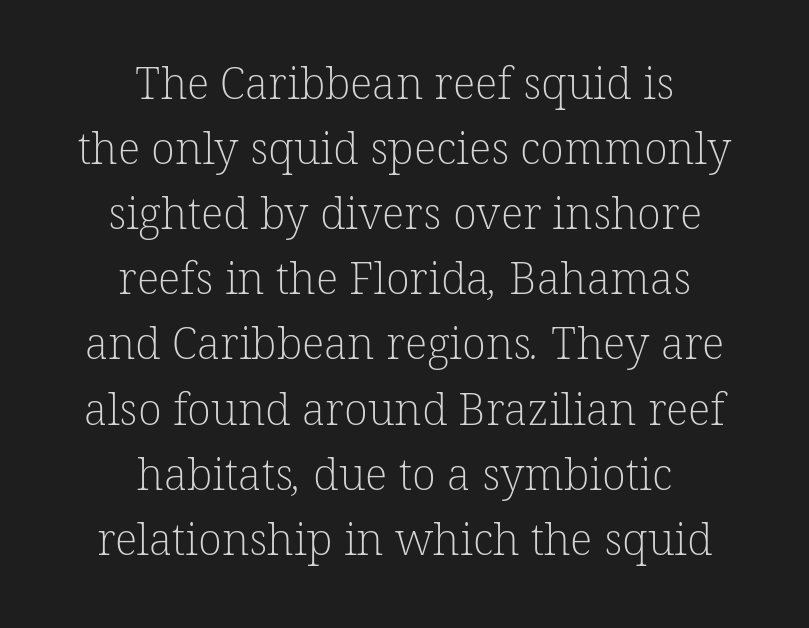
{"serif": "yes", "bold": "no", "weight": "light", "width": "normal", "stroke_contrast": "low", "x_height": "medium", "monospaced": "no", "underline": "no", "align": "center", "line_spacing": "normal", "line_spacing_ratio": 1.48, "letter_spacing": "normal", "letter_spacing_em": 0.0, "glyph_px": 44}
